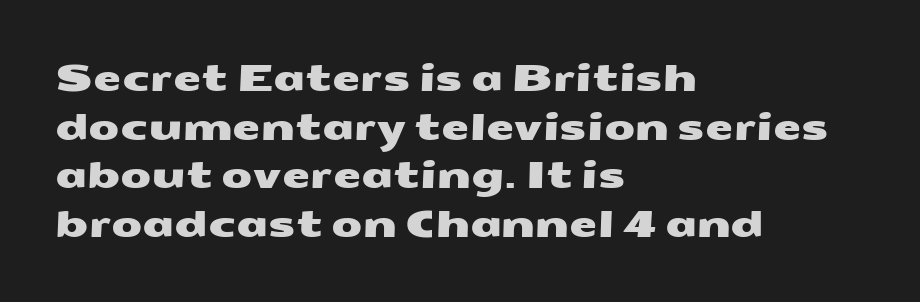
The image shows 36 px wide sans-serif type; set left-aligned, normal line spacing (1.35x), normal letter spacing, not underlined; medium stroke contrast and a medium x-height.
